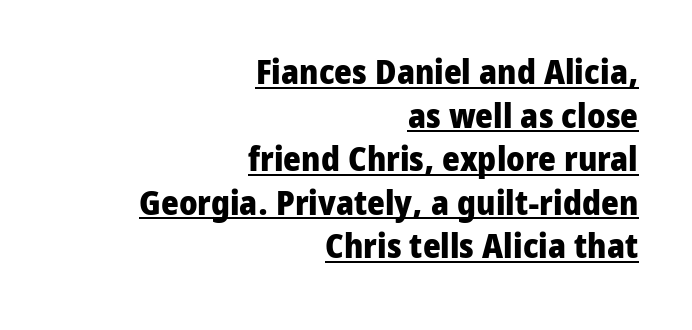
{"serif": "no", "italic": "no", "bold": "yes", "weight": "heavy", "width": "normal", "stroke_contrast": "low", "x_height": "medium", "monospaced": "no", "underline": "yes", "align": "right", "line_spacing": "normal", "line_spacing_ratio": 1.28, "letter_spacing": "normal", "letter_spacing_em": 0.0, "glyph_px": 34}
